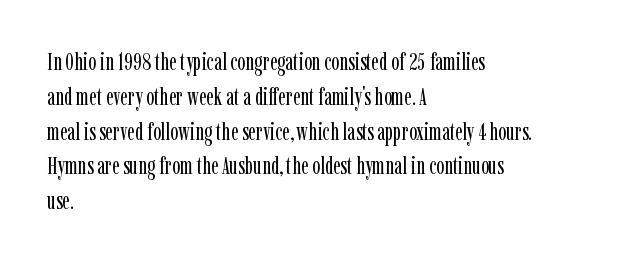
Summary of weight: not heavy and not bold. The passage shown stacks its lines at a standard gap. Upright lettering throughout. Tracking value appears to be zero — textbook default spacing.
